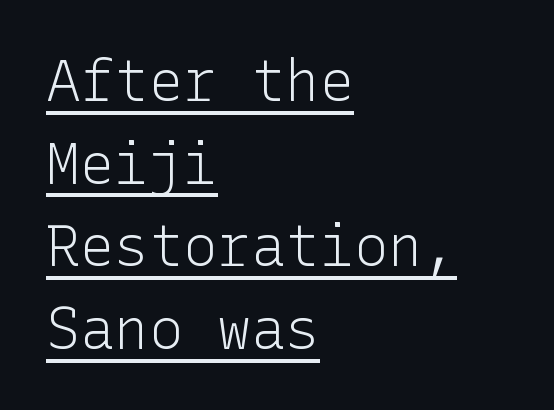
The letterforms sit at book weight or below. Summary of vertical rhythm: regular, with standard interline spacing. This rendering features underlined lettering. Teacher's note: observe the even left margin — that is flush-left alignment. Does the lettering tilt? It doesn't — this is upright. Students, note that the glyphs here touch the page at normal intervals.
